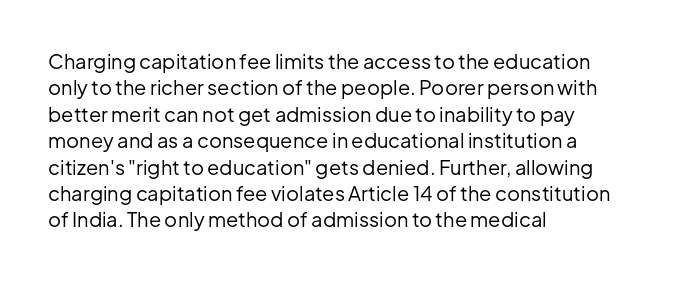
{"italic": "no", "bold": "no", "underline": "no", "align": "left", "line_spacing": "normal", "line_spacing_ratio": 1.32, "letter_spacing": "normal", "letter_spacing_em": 0.0, "glyph_px": 20}
